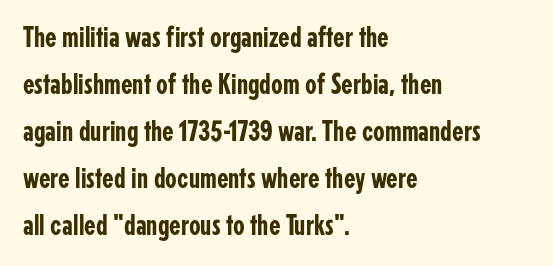
The image shows 30 px condensed sans-serif type, upright; set left-aligned, normal line spacing (1.57x), normal letter spacing, not underlined; low stroke contrast and a medium x-height.
